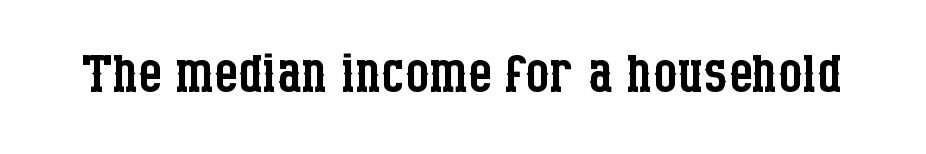
{"serif": "yes", "italic": "no", "bold": "no", "weight": "regular", "width": "condensed", "stroke_contrast": "low", "x_height": "large", "monospaced": "no", "underline": "no", "letter_spacing": "normal", "letter_spacing_em": 0.0, "glyph_px": 76}
